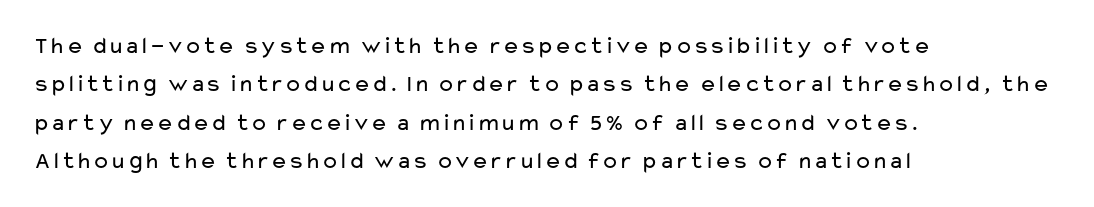
{"italic": "no", "bold": "no", "underline": "no", "align": "left", "line_spacing": "normal", "line_spacing_ratio": 1.6, "letter_spacing": "normal", "letter_spacing_em": 0.0, "glyph_px": 24}
